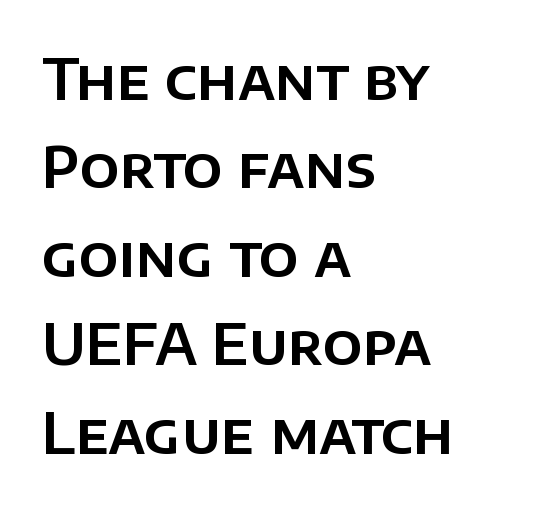
The image shows 56 px sans-serif type, upright; set left-aligned, normal line spacing (1.58x), normal letter spacing, not underlined; low stroke contrast and a large x-height.
